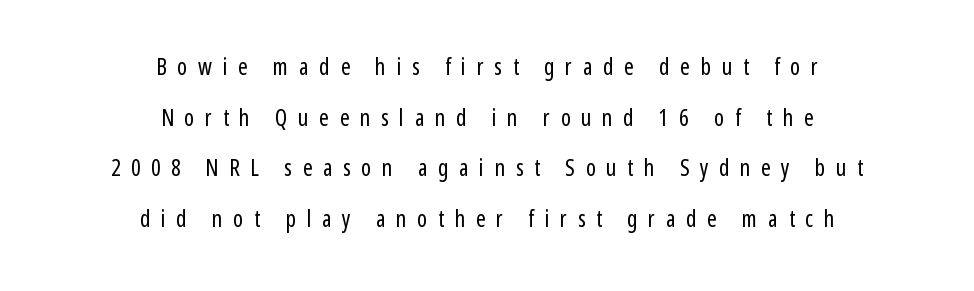
The letters stand straight up with perfectly vertical stems. Unbolded letterforms with no extra heft. The lines are spread far apart with generous leading. Notice how the passage keeps no hard edge, just a central spine. Lines of text with bare space underneath. Loose tracking; the words dissolve into strings of separated letters.
